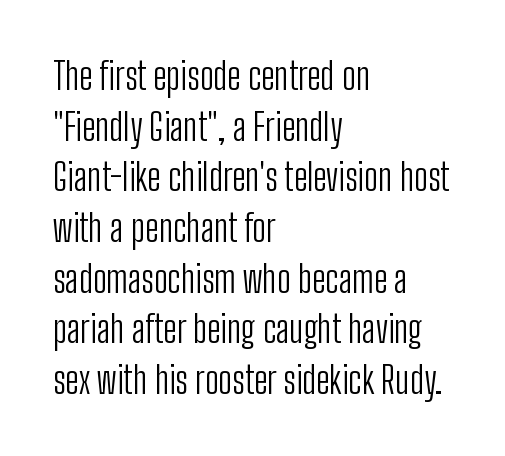
{"serif": "no", "italic": "no", "bold": "no", "weight": "light", "width": "condensed", "stroke_contrast": "low", "x_height": "medium", "monospaced": "no", "underline": "no", "align": "left", "line_spacing": "normal", "line_spacing_ratio": 1.37, "letter_spacing": "normal", "letter_spacing_em": 0.0, "glyph_px": 37}
